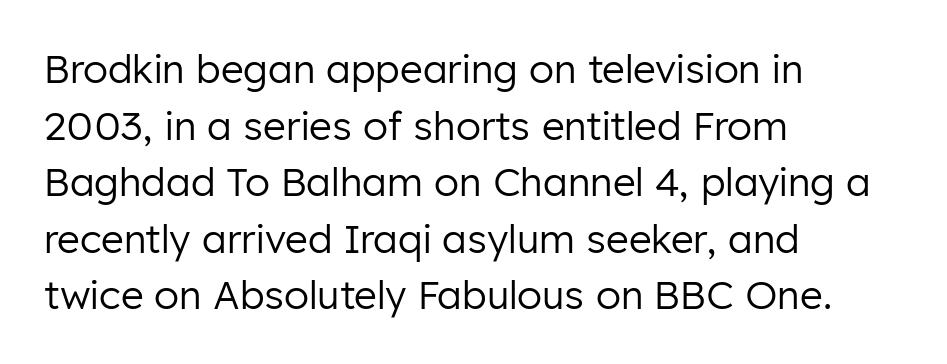
Q: Is the text bold? A: No.
Q: Is the text italic (slanted)? A: No, it is upright.
Q: Is the typeface a serif or a sans-serif typeface? A: Sans-serif.
Q: Is the text underlined? A: No.
Q: How is the paragraph aligned? A: Left-aligned.
Q: Is the spacing between letters normal or unusually wide? A: Normal.
Q: Is the spacing between lines tight, normal or loose? A: Normal.
Q: Width (condensed, normal, or wide)? A: Normal.
Q: Stroke contrast? A: Low.
Q: x-height? A: Medium.
Q: Monospaced? A: No.
